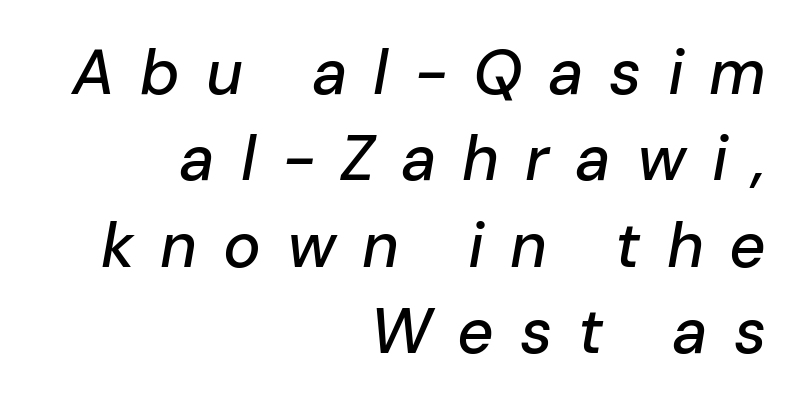
{"italic": "yes", "lean": "right", "slant_degrees": 10, "width": "normal", "stroke_contrast": "low", "x_height": "medium", "monospaced": "no", "underline": "no", "align": "right", "line_spacing": "normal", "line_spacing_ratio": 1.37, "letter_spacing": "wide", "letter_spacing_em": 0.41, "glyph_px": 63}
